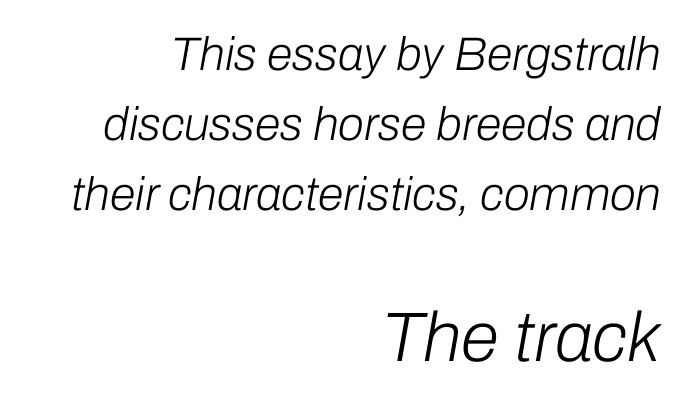
The image shows 70 px light type, italic (leaning right); set right-aligned, normal line spacing (1.49x), normal letter spacing, not underlined; the second (bottom) block is 1.49x larger; low stroke contrast and a medium x-height.
